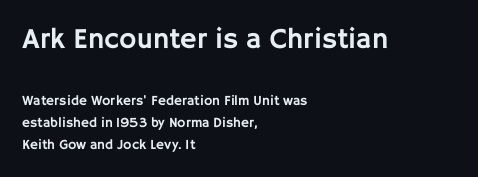
The image shows 29 px sans-serif type, upright; set left-aligned, normal line spacing (1.6x), normal letter spacing, not underlined; the first (top) block is 2.07x larger; low stroke contrast and a large x-height.
